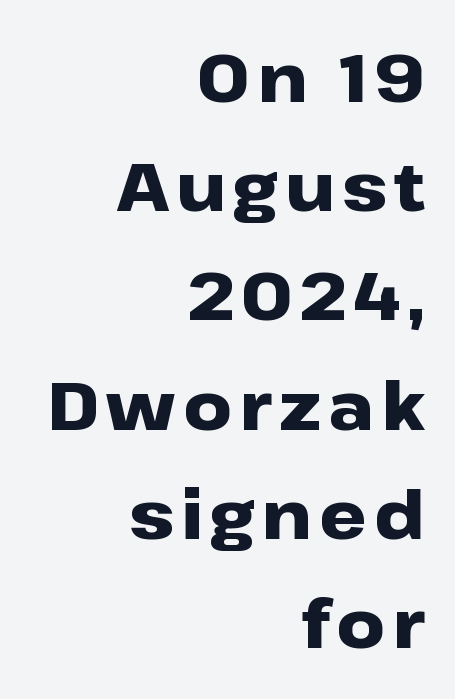
Notice how the stems are strictly vertical — no italics here. Reading down the block, your eye finds every line finishing at a fixed right position. The face used here is proportionally spaced, like ordinary book or web type. These words are printed bold, with thick strokes throughout. This rendering features lettering with no underline.
